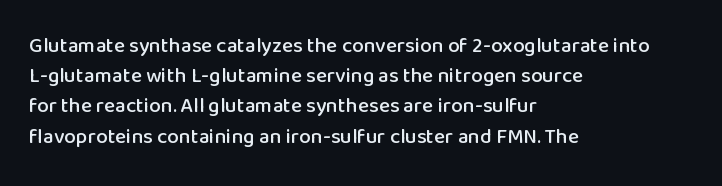
Q: Is the text italic (slanted)? A: No, it is upright.
Q: Is the text underlined? A: No.
Q: How is the paragraph aligned? A: Left-aligned.
Q: Is the spacing between letters normal or unusually wide? A: Normal.
Q: Is the spacing between lines tight, normal or loose? A: Normal.
